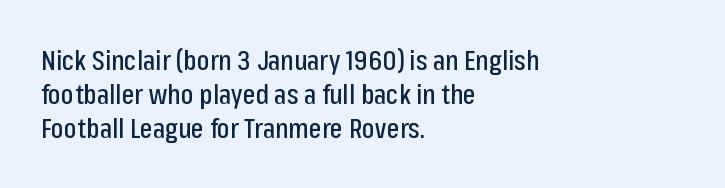
Q: Is the text italic (slanted)? A: No, it is upright.
Q: Is the text underlined? A: No.
Q: How is the paragraph aligned? A: Left-aligned.
Q: Is the spacing between letters normal or unusually wide? A: Normal.
Q: Is the spacing between lines tight, normal or loose? A: Normal.
